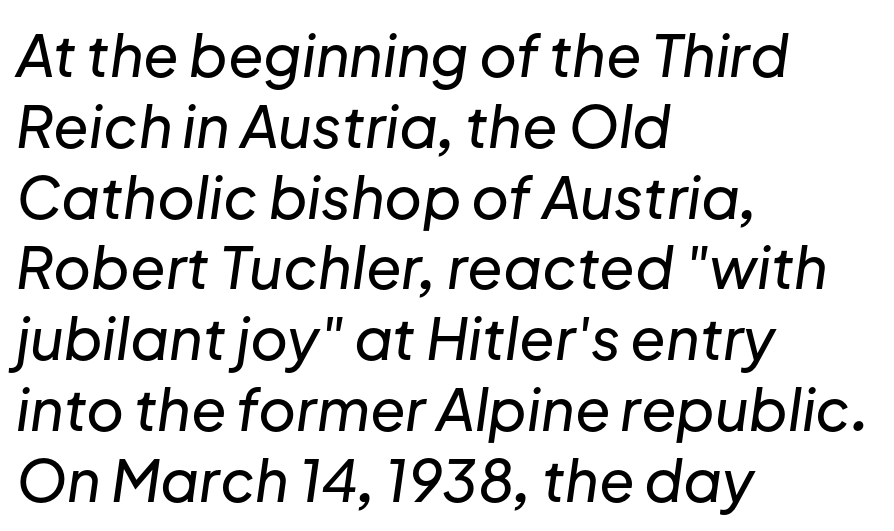
{"italic": "yes", "lean": "right", "slant_degrees": 8, "width": "normal", "stroke_contrast": "low", "x_height": "medium", "monospaced": "no", "underline": "no", "align": "left", "line_spacing_ratio": 1.22, "letter_spacing": "normal", "letter_spacing_em": 0.0, "glyph_px": 58}
